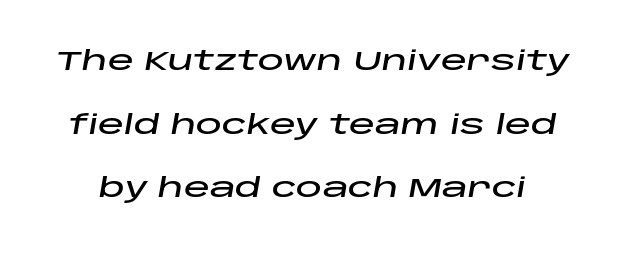
Q: Is the text italic (slanted)? A: Yes, it leans right by about 10 degrees.
Q: Is the text underlined? A: No.
Q: Is the spacing between letters normal or unusually wide? A: Normal.
Q: Is the spacing between lines tight, normal or loose? A: Loose.
